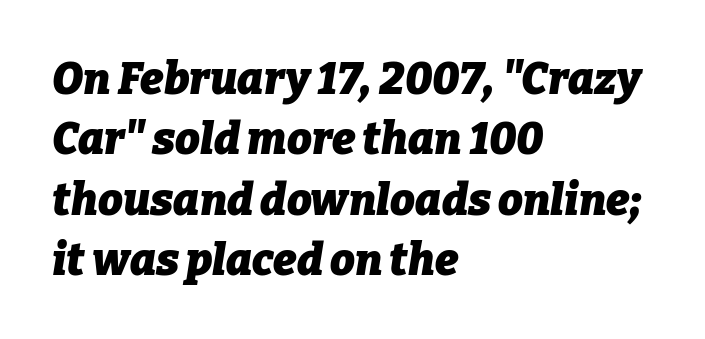
The image shows 44 px heavy type, italic (leaning right); set left-aligned, normal line spacing (1.37x), normal letter spacing, not underlined; low stroke contrast and a medium x-height.
